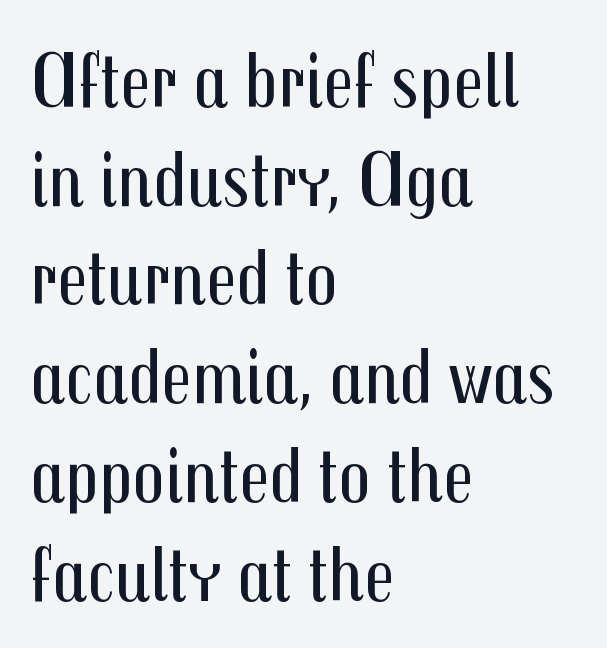
{"serif": "no", "italic": "no", "bold": "no", "weight": "regular", "width": "condensed", "stroke_contrast": "medium", "x_height": "medium", "monospaced": "no", "underline": "no", "align": "left", "line_spacing": "normal", "line_spacing_ratio": 1.25, "letter_spacing": "normal", "letter_spacing_em": 0.0, "glyph_px": 79}
